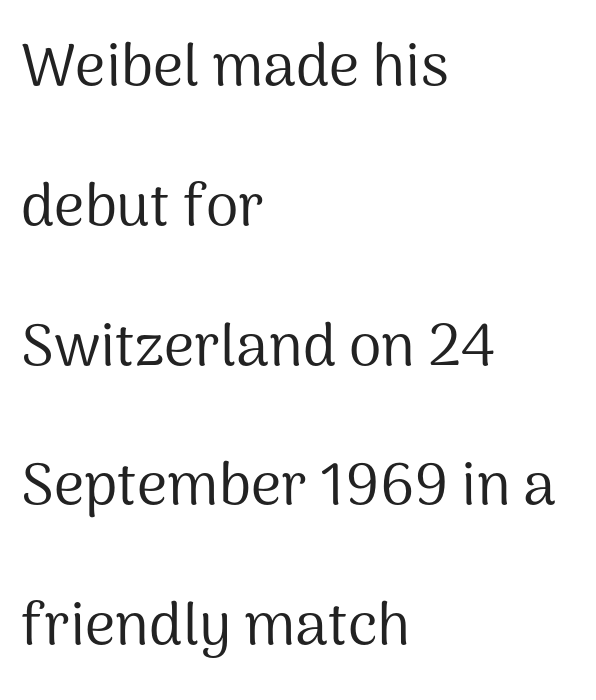
The image shows 59 px regular-weight sans-serif type, upright; set left-aligned, loose line spacing (2.37x), normal letter spacing, not underlined; medium stroke contrast and a medium x-height.
